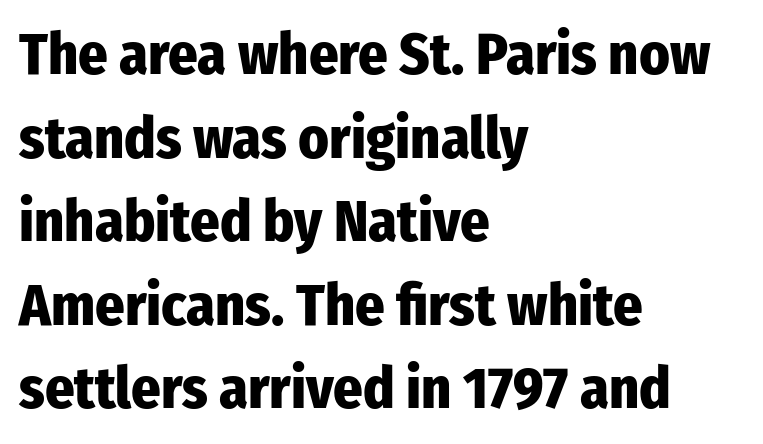
Q: Is the text bold? A: Yes.
Q: Is the text italic (slanted)? A: No, it is upright.
Q: Is the typeface a serif or a sans-serif typeface? A: Sans-serif.
Q: Is the text underlined? A: No.
Q: How is the paragraph aligned? A: Left-aligned.
Q: Is the spacing between letters normal or unusually wide? A: Normal.
Q: Is the spacing between lines tight, normal or loose? A: Normal.
Q: Width (condensed, normal, or wide)? A: Condensed.
Q: Stroke contrast? A: Low.
Q: x-height? A: Medium.
Q: Monospaced? A: No.
